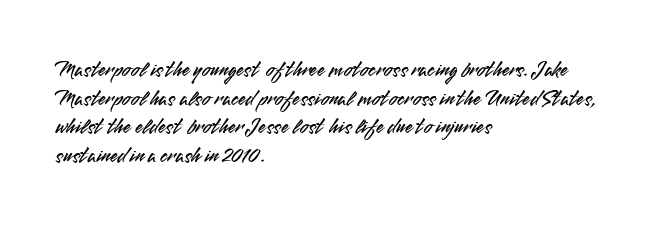
{"underline": "no", "align": "left", "line_spacing": "normal", "line_spacing_ratio": 1.3, "letter_spacing": "normal", "letter_spacing_em": 0.0, "glyph_px": 22}
